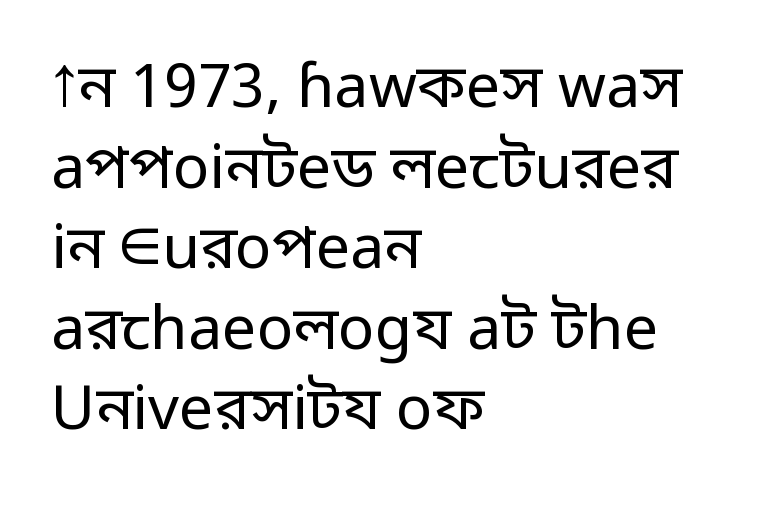
Looks like regular typesetting: each glyph gets only the width it needs. Caption: standard tracking, unaltered. Line spacing here is normal. Caption: multi-line text, flush left, ragged right. The face looks like a standard text weight, possibly lighter. Examine the stroke ends and you'll find no serifs.
